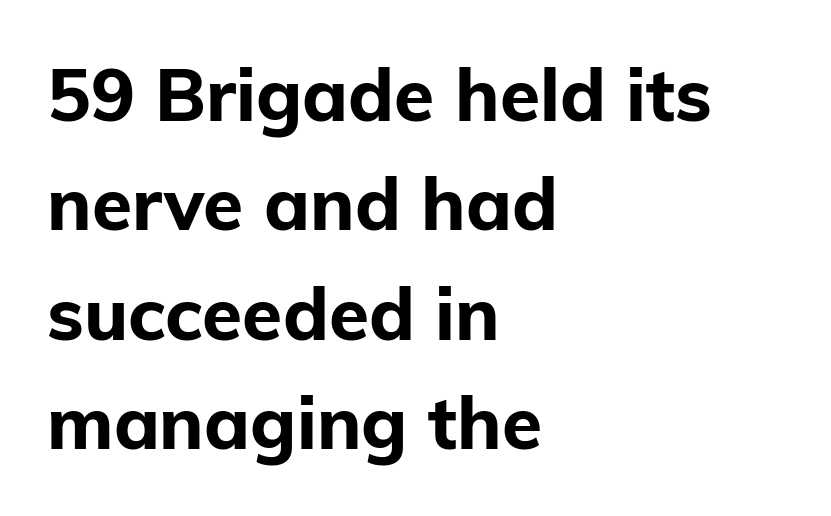
The image shows 73 px bold sans-serif type, upright; set left-aligned, normal line spacing (1.5x), normal letter spacing, not underlined; low stroke contrast and a medium x-height.
